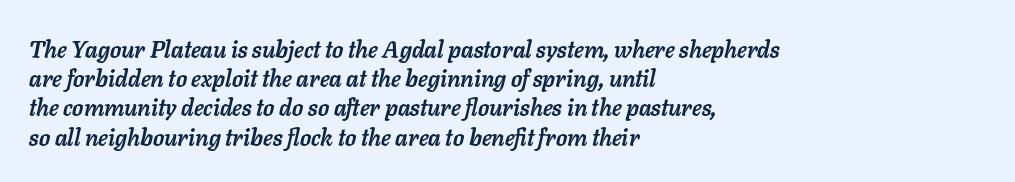
Q: Is the text bold? A: Yes.
Q: Is the text italic (slanted)? A: Yes, it leans right by about 11 degrees.
Q: Is the text underlined? A: No.
Q: How is the paragraph aligned? A: Left-aligned.
Q: Is the spacing between letters normal or unusually wide? A: Normal.
Q: Is the spacing between lines tight, normal or loose? A: Normal.
